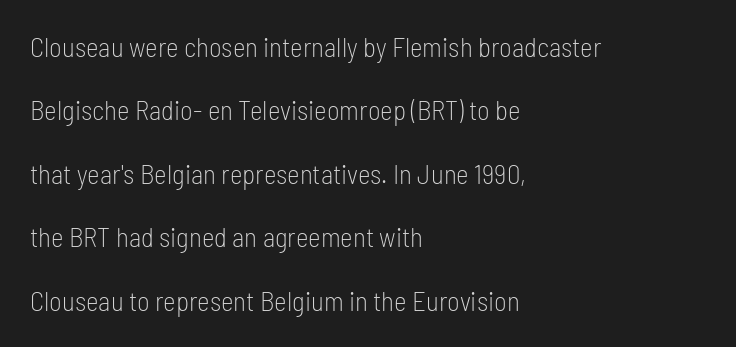
{"italic": "no", "bold": "no", "underline": "no", "align": "left", "line_spacing": "loose", "line_spacing_ratio": 2.35, "letter_spacing": "normal", "letter_spacing_em": 0.0, "glyph_px": 27}
